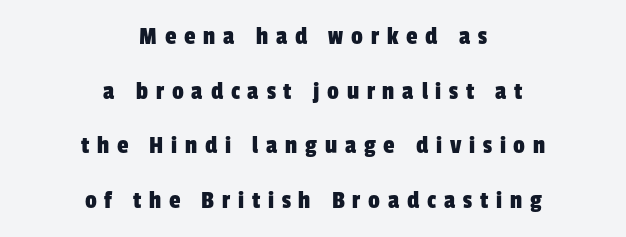
Q: Is the text underlined? A: No.
Q: How is the paragraph aligned? A: Centered.
Q: Is the spacing between letters normal or unusually wide? A: Unusually wide.
Q: Is the spacing between lines tight, normal or loose? A: Loose.
